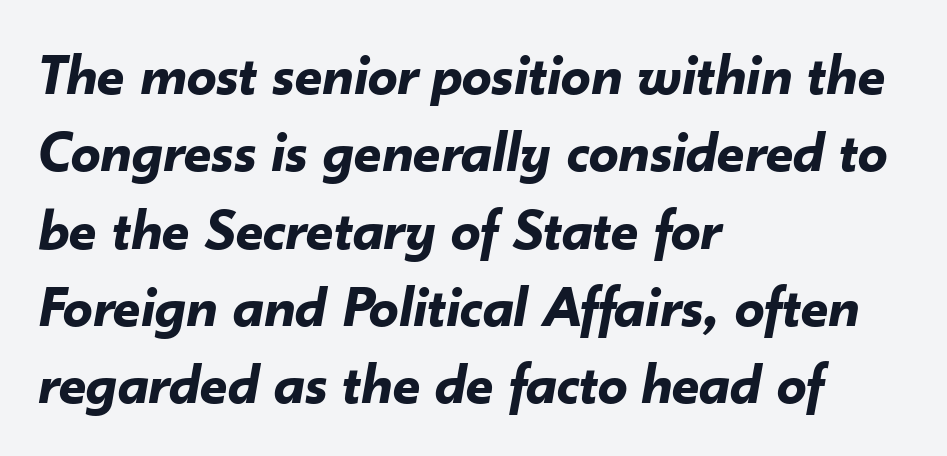
The image shows 59 px bold type, italic (leaning right); set left-aligned, normal line spacing (1.31x), normal letter spacing, not underlined; low stroke contrast and a small x-height.
